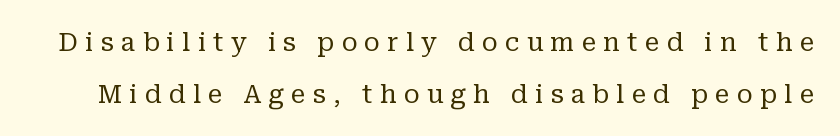
Honestly, the rows look like they've been pulled way apart. This rendering features lettering with no underline. This is the regular roman posture of the typeface. The letters are spread apart with noticeably loose tracking. A quiet, ordinary-to-light weight characterises the typeface.
